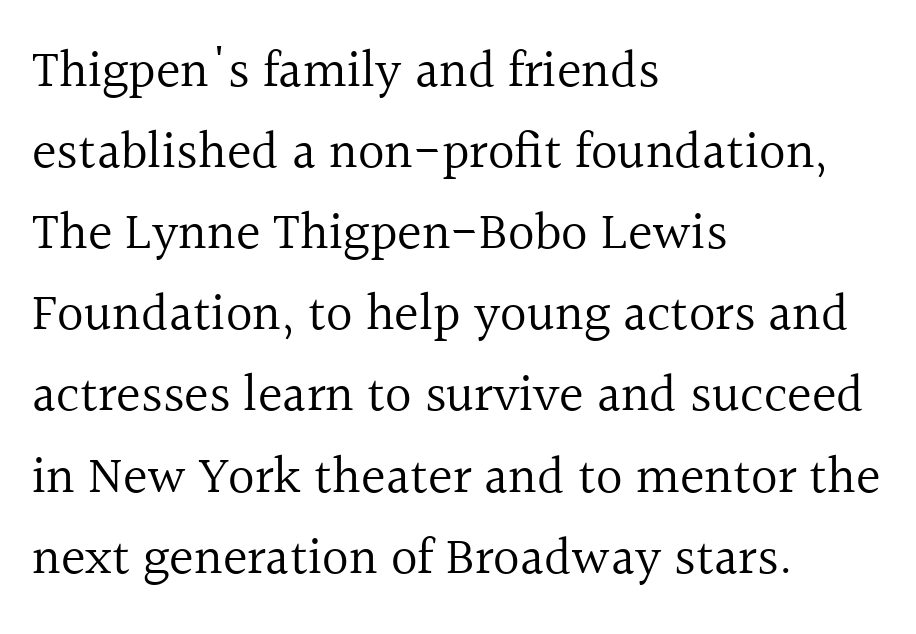
{"serif": "yes", "italic": "no", "bold": "no", "weight": "regular", "width": "normal", "x_height": "medium", "monospaced": "no", "underline": "no", "align": "left", "line_spacing": "normal", "line_spacing_ratio": 1.56, "letter_spacing": "normal", "letter_spacing_em": 0.0, "glyph_px": 52}
